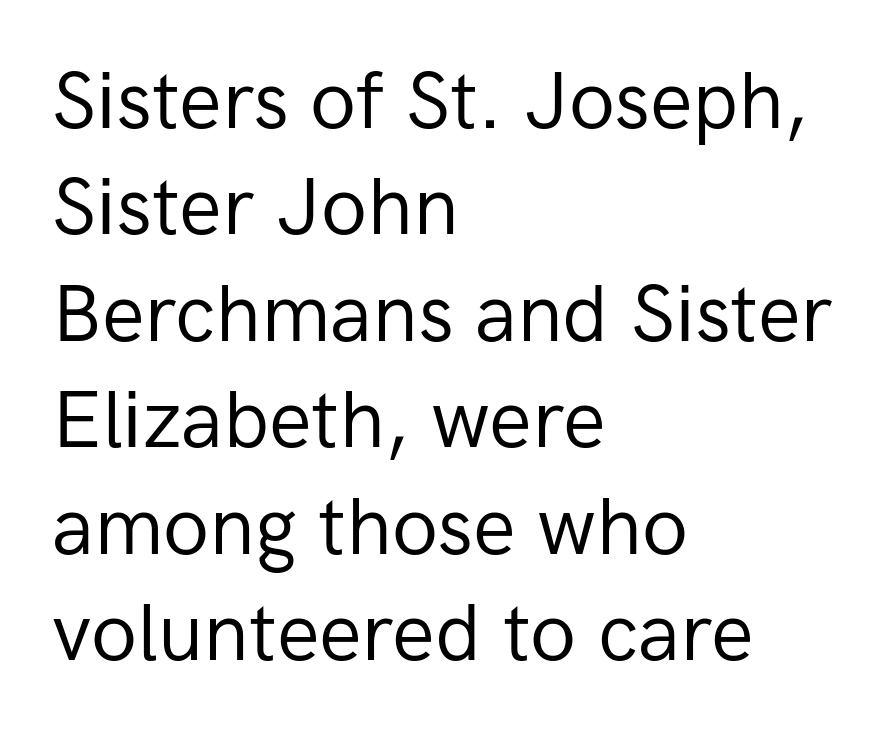
This is the regular roman posture of the typeface. Regarding leading, the lines here are spaced in the standard way. The specimen omits any rule beneath the text block's lines. Does extra space separate the letters? No, they use regular spacing. Teacher's note: observe the even left margin — that is flush-left alignment. Type style note: lacks serifs.
